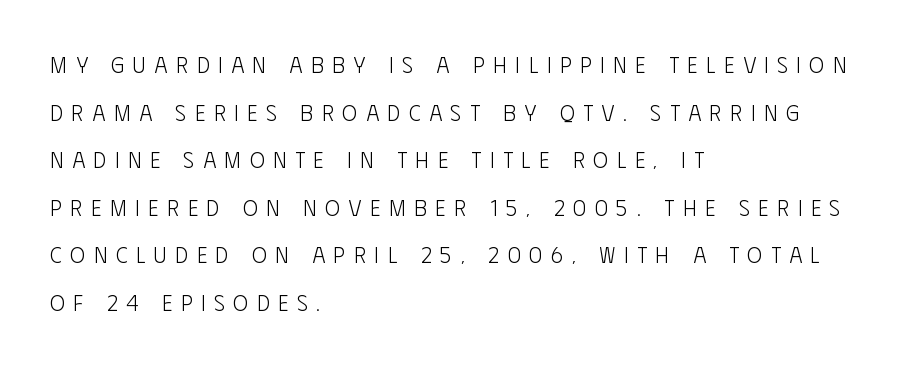
The image shows 22 px text type, upright; set left-aligned, loose line spacing (2.16x), unusually wide letter spacing (+0.4 em), not underlined.
